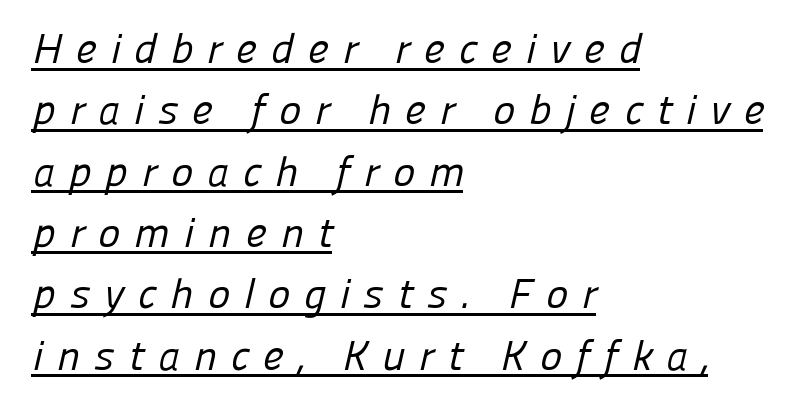
{"serif": "no", "bold": "no", "weight": "regular", "width": "normal", "stroke_contrast": "low", "x_height": "medium", "monospaced": "no", "underline": "yes", "align": "left", "line_spacing": "normal", "line_spacing_ratio": 1.46, "letter_spacing": "wide", "letter_spacing_em": 0.33, "glyph_px": 42}
